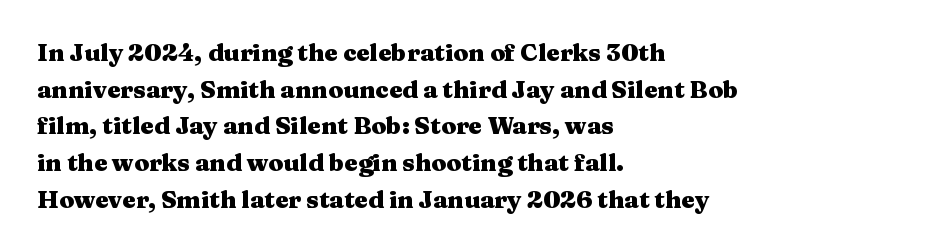
A typesetter would call this zero additional tracking. The letters stand upright; this is a roman face. Regular leading. The passage is arranged the way most books set body copy — flush left. Rule under the text: the space is simply empty. Strokes here are thick enough to call this a true bold.
